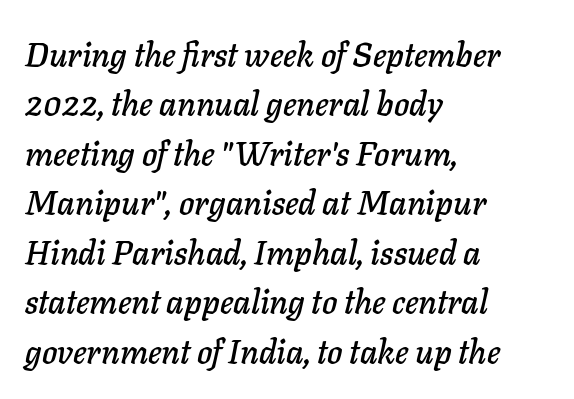
Q: Is the text italic (slanted)? A: Yes, it leans right by about 11 degrees.
Q: Is the text underlined? A: No.
Q: How is the paragraph aligned? A: Left-aligned.
Q: Is the spacing between letters normal or unusually wide? A: Normal.
Q: Is the spacing between lines tight, normal or loose? A: Normal.
Q: Width (condensed, normal, or wide)? A: Normal.
Q: Stroke contrast? A: Low.
Q: x-height? A: Medium.
Q: Monospaced? A: No.
